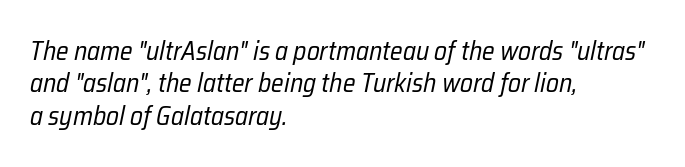
Tracking here is standard; glyphs follow each other at the usual distance. The passage shown is not bold in any degree. Interline gaps are of average width in this sample. It's the slanting kind of type. The lines in this sample share a left origin and differ only in where they stop. The foot of each line stays bare and open.
